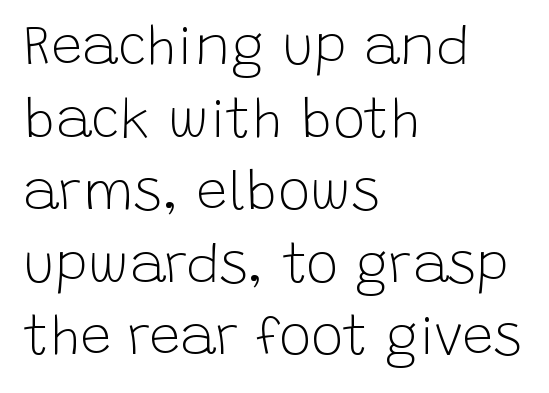
The image shows 55 px light sans-serif type, upright; set left-aligned, normal line spacing (1.32x), normal letter spacing, not underlined; low stroke contrast and a large x-height.
